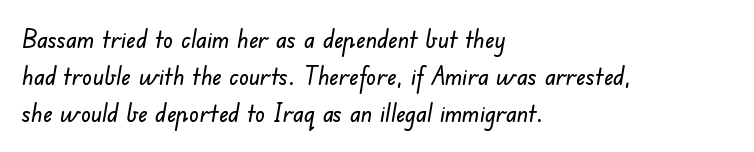
Tracking value appears to be zero — textbook default spacing. This sample keeps an unexceptional amount of space between lines. Which margin do the lines hug? The left one — the right edge is uneven. A clean baseline with only descenders dipping below it.
